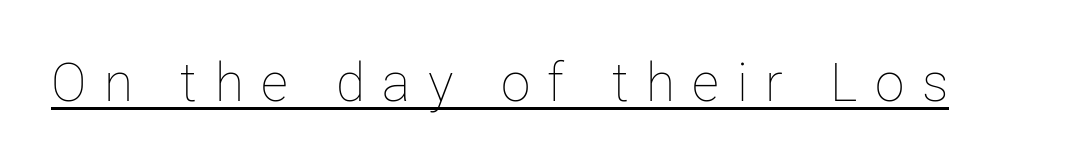
Tracking here is generous; glyphs stand well apart from one another. Quick note: not italic, upright. Beneath each row of characters lies a ruled line. You could not count columns in this text — the font is proportionally spaced.
